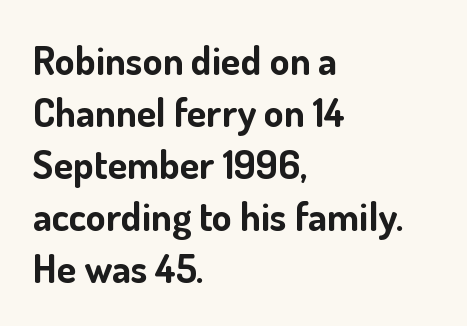
Check where the strokes stop: nothing finishes them off — pure sans. Horizontal bands of white between lines are of average thickness. The type is set solid horizontally, with unmodified tracking. Do the characters align in a grid? No, the font is proportional.
